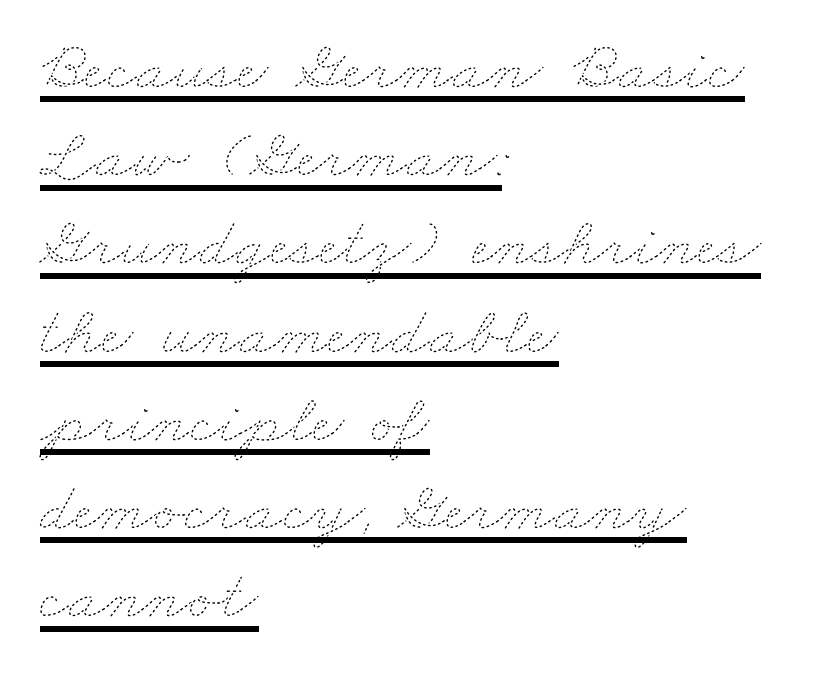
{"bold": "no", "weight": "thin", "width": "wide", "stroke_contrast": "low", "x_height": "small", "monospaced": "no", "underline": "yes", "align": "left", "line_spacing": "normal", "line_spacing_ratio": 1.26, "letter_spacing": "normal", "letter_spacing_em": 0.0, "glyph_px": 70}
